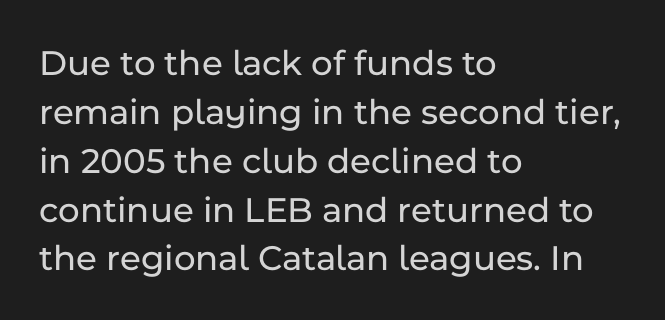
Q: Is the text italic (slanted)? A: No, it is upright.
Q: Is the typeface a serif or a sans-serif typeface? A: Sans-serif.
Q: Is the text underlined? A: No.
Q: How is the paragraph aligned? A: Left-aligned.
Q: Is the spacing between letters normal or unusually wide? A: Normal.
Q: Is the spacing between lines tight, normal or loose? A: Normal.
Q: Width (condensed, normal, or wide)? A: Normal.
Q: Stroke contrast? A: Low.
Q: x-height? A: Medium.
Q: Monospaced? A: No.
